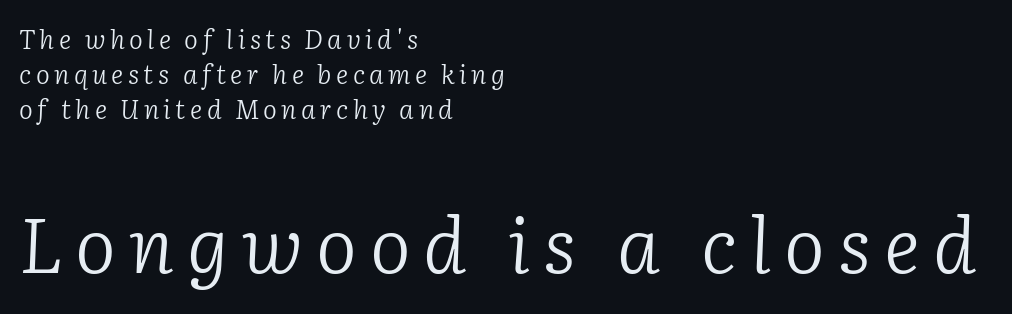
The image shows 77 px light serif type, italic (leaning right); set left-aligned, normal line spacing (1.34x), not underlined; the second (bottom) block is 2.96x larger; low stroke contrast and a medium x-height.
